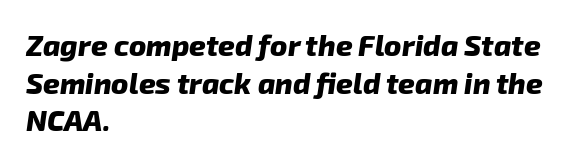
{"serif": "no", "bold": "yes", "weight": "heavy", "width": "normal", "stroke_contrast": "low", "x_height": "medium", "monospaced": "no", "underline": "no", "align": "left", "line_spacing": "normal", "line_spacing_ratio": 1.3, "letter_spacing": "normal", "letter_spacing_em": 0.0, "glyph_px": 29}
